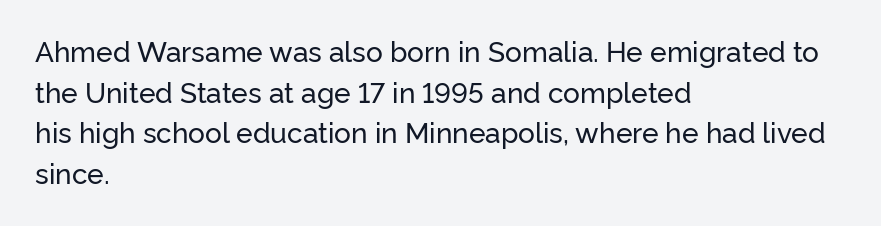
Q: Is the text italic (slanted)? A: No, it is upright.
Q: Is the typeface a serif or a sans-serif typeface? A: Sans-serif.
Q: Is the text underlined? A: No.
Q: How is the paragraph aligned? A: Left-aligned.
Q: Is the spacing between letters normal or unusually wide? A: Normal.
Q: Is the spacing between lines tight, normal or loose? A: Normal.
Q: Width (condensed, normal, or wide)? A: Normal.
Q: Stroke contrast? A: Low.
Q: x-height? A: Medium.
Q: Monospaced? A: No.
